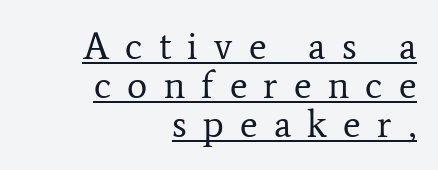
{"serif": "yes", "italic": "no", "bold": "no", "weight": "regular", "width": "normal", "stroke_contrast": "low", "x_height": "medium", "monospaced": "no", "underline": "yes", "align": "right", "line_spacing": "tight", "line_spacing_ratio": 1.03, "letter_spacing": "wide", "letter_spacing_em": 0.43, "glyph_px": 38}
